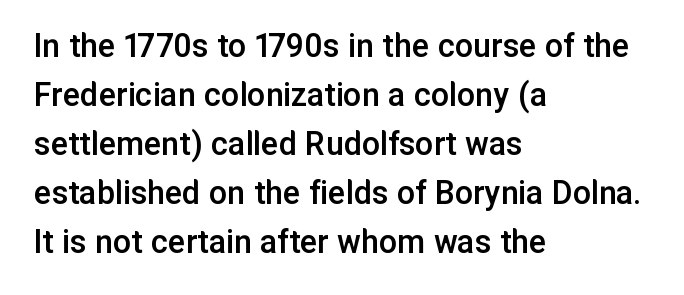
Q: Is the text bold? A: Semi-bold.
Q: Is the text italic (slanted)? A: No, it is upright.
Q: Is the typeface a serif or a sans-serif typeface? A: Sans-serif.
Q: Is the text underlined? A: No.
Q: How is the paragraph aligned? A: Left-aligned.
Q: Is the spacing between letters normal or unusually wide? A: Normal.
Q: Is the spacing between lines tight, normal or loose? A: Normal.
Q: Width (condensed, normal, or wide)? A: Normal.
Q: Stroke contrast? A: Low.
Q: x-height? A: Medium.
Q: Monospaced? A: No.
